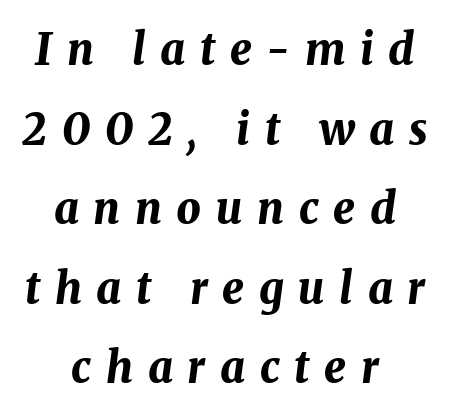
Q: Is the text bold? A: Yes.
Q: Is the text italic (slanted)? A: Yes, it leans right by about 8 degrees.
Q: Is the text underlined? A: No.
Q: How is the paragraph aligned? A: Centered.
Q: Is the spacing between letters normal or unusually wide? A: Unusually wide.
Q: Width (condensed, normal, or wide)? A: Normal.
Q: Stroke contrast? A: Medium.
Q: x-height? A: Medium.
Q: Monospaced? A: No.
